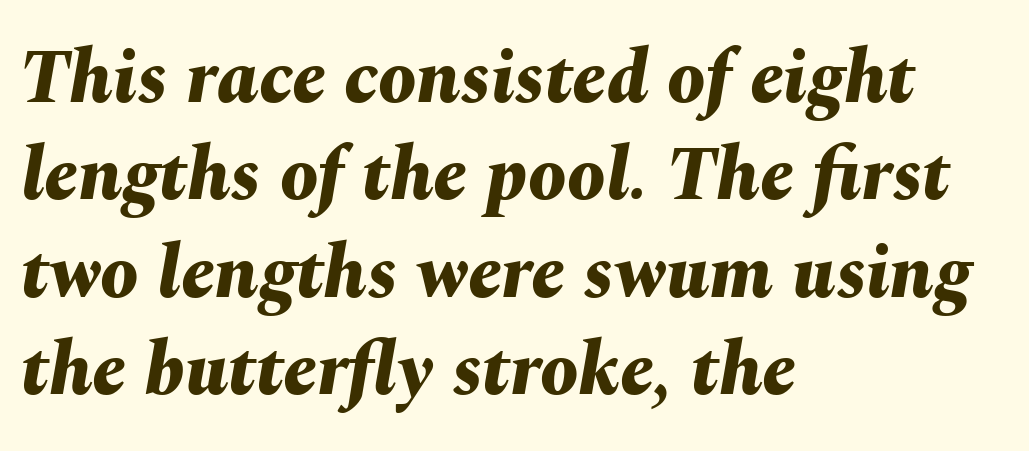
Honestly, the row spacing looks completely unremarkable. Type without underlining. This sample is left-justified, so line endings fall wherever the words run out. Compared with typical body copy, the letter spacing here is the same. If you drew a line through each stem, it would be angled.
